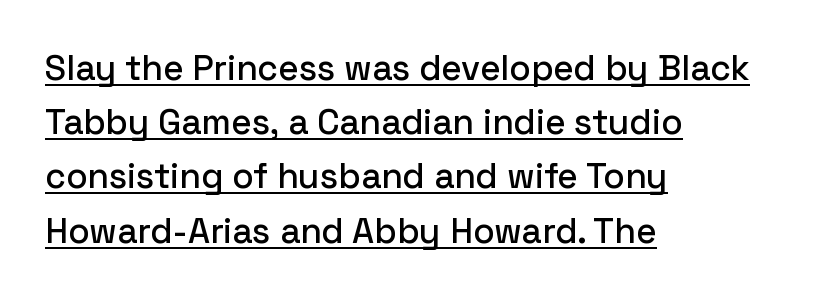
{"serif": "no", "italic": "no", "width": "normal", "stroke_contrast": "low", "x_height": "medium", "monospaced": "no", "underline": "yes", "align": "left", "line_spacing": "normal", "line_spacing_ratio": 1.55, "letter_spacing": "normal", "letter_spacing_em": 0.0, "glyph_px": 35}
